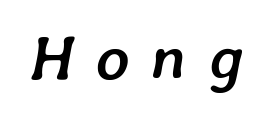
Rule under the text: the space is simply empty. The face used here is proportionally spaced, like ordinary book or web type. The glyphs have the mass of a bold cut. Yep, that's italic — everything's leaning. Characters follow at a spacing far wider than the type designer built in.
